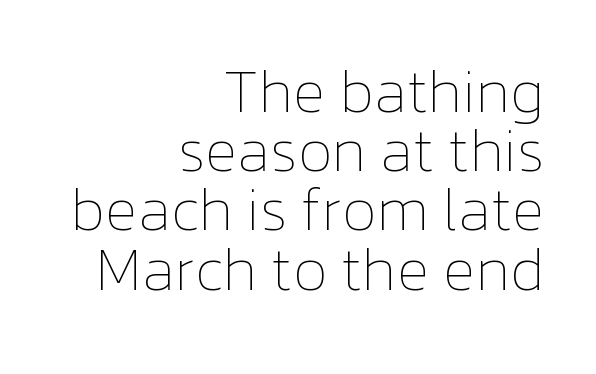
{"italic": "no", "bold": "no", "weight": "thin", "width": "normal", "stroke_contrast": "low", "x_height": "medium", "monospaced": "no", "underline": "no", "align": "right", "line_spacing": "tight", "line_spacing_ratio": 0.97, "letter_spacing": "normal", "letter_spacing_em": 0.0, "glyph_px": 61}
